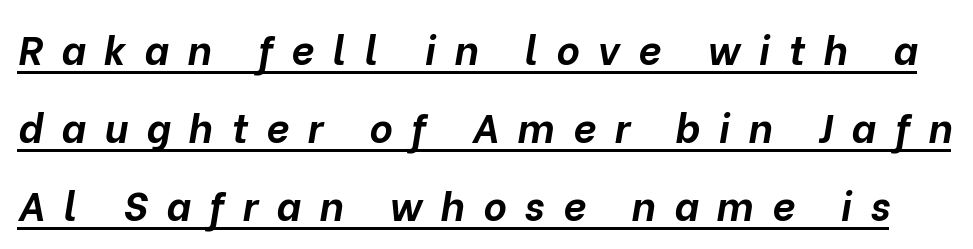
{"italic": "yes", "lean": "right", "slant_degrees": 10, "bold": "yes", "weight": "bold", "width": "normal", "stroke_contrast": "low", "x_height": "medium", "monospaced": "no", "underline": "yes", "line_spacing": "loose", "line_spacing_ratio": 1.95, "letter_spacing": "wide", "letter_spacing_em": 0.46, "glyph_px": 40}
